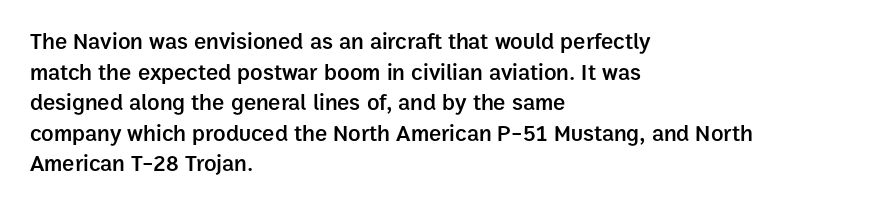
The image shows 23 px text type, upright; set left-aligned, normal line spacing (1.33x), normal letter spacing, not underlined.
